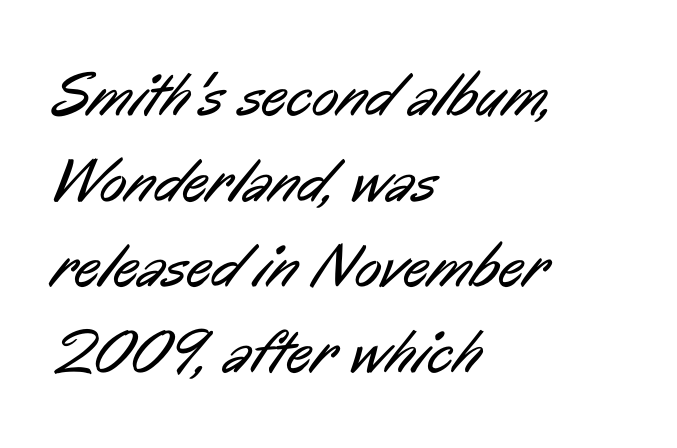
Q: Is the text bold? A: No.
Q: Is the typeface a serif or a sans-serif typeface? A: Sans-serif.
Q: Is the text underlined? A: No.
Q: How is the paragraph aligned? A: Left-aligned.
Q: Is the spacing between letters normal or unusually wide? A: Normal.
Q: Is the spacing between lines tight, normal or loose? A: Normal.
Q: Width (condensed, normal, or wide)? A: Condensed.
Q: Stroke contrast? A: Low.
Q: x-height? A: Medium.
Q: Monospaced? A: No.
